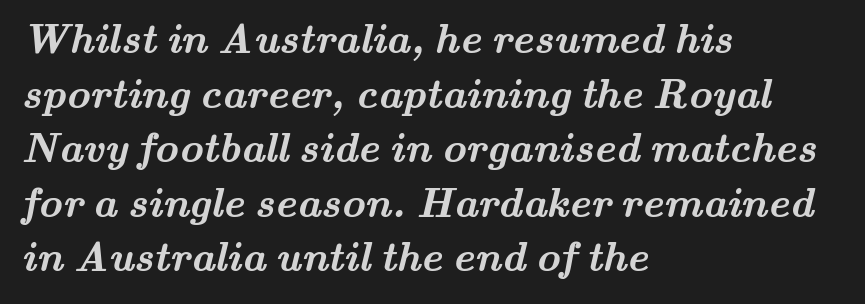
Old-style or modern, the face here clearly has serifs. The letters advance in unequal steps, a hallmark of proportional type. You could call the tracking neutral — neither tight nor loose. Caption: bold face, heavy strokes. Honestly, there is no underline to notice here at all. This sample keeps an unexceptional amount of space between lines.
